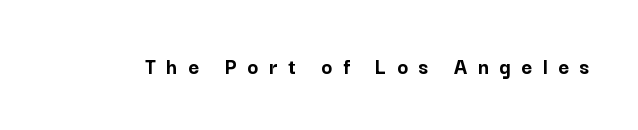
Q: Is the text bold? A: Yes.
Q: Is the text italic (slanted)? A: No, it is upright.
Q: Is the text underlined? A: No.
Q: Is the spacing between letters normal or unusually wide? A: Unusually wide.
